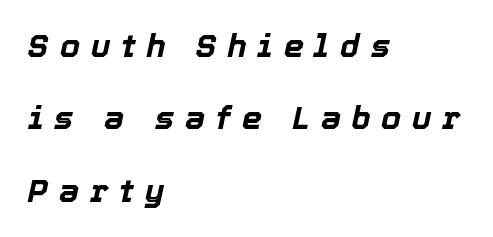
Q: Is the text bold? A: Yes.
Q: Is the text italic (slanted)? A: Yes, it leans right by about 12 degrees.
Q: Is the text underlined? A: No.
Q: How is the paragraph aligned? A: Left-aligned.
Q: Is the spacing between letters normal or unusually wide? A: Unusually wide.
Q: Is the spacing between lines tight, normal or loose? A: Loose.
Q: Width (condensed, normal, or wide)? A: Normal.
Q: x-height? A: Medium.
Q: Monospaced? A: No.
